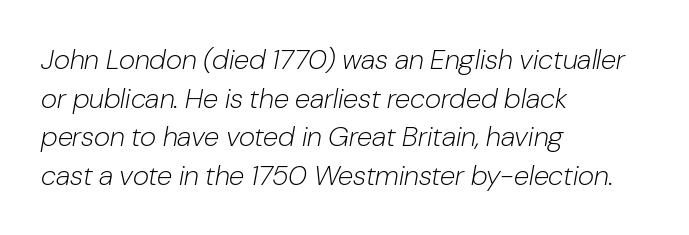
A bare baseline throughout the passage. One glance says typical: line gaps are just what's usual. The strokes carry an ordinary text weight at most. The letters are slanted; this is an italic face. Is the block centered? No — it sits flush against the left margin.
